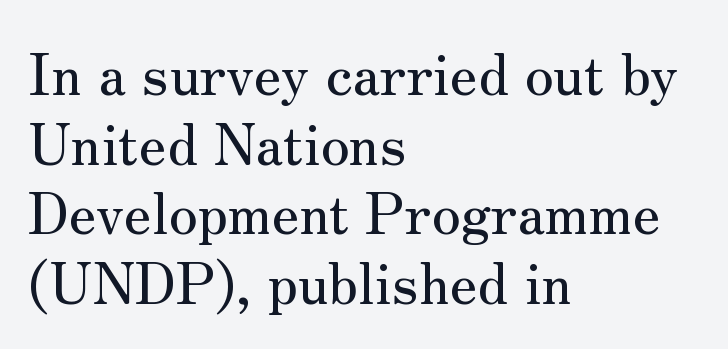
{"serif": "yes", "italic": "no", "width": "normal", "stroke_contrast": "medium", "x_height": "small", "monospaced": "no", "underline": "no", "align": "left", "line_spacing_ratio": 1.22, "letter_spacing": "normal", "letter_spacing_em": 0.0, "glyph_px": 57}
